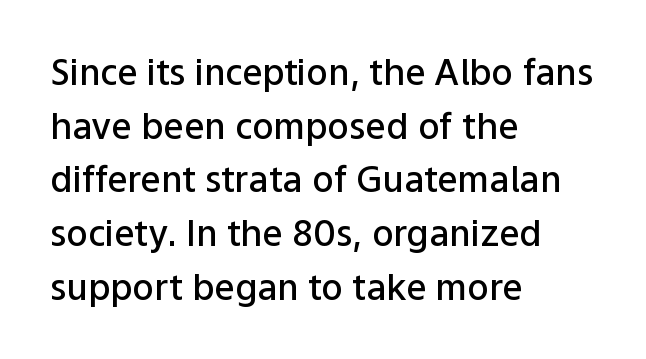
{"serif": "no", "italic": "no", "bold": "semi", "weight": "semibold", "width": "normal", "stroke_contrast": "low", "x_height": "medium", "monospaced": "no", "underline": "no", "align": "left", "line_spacing": "normal", "line_spacing_ratio": 1.49, "letter_spacing": "normal", "letter_spacing_em": 0.0, "glyph_px": 36}
